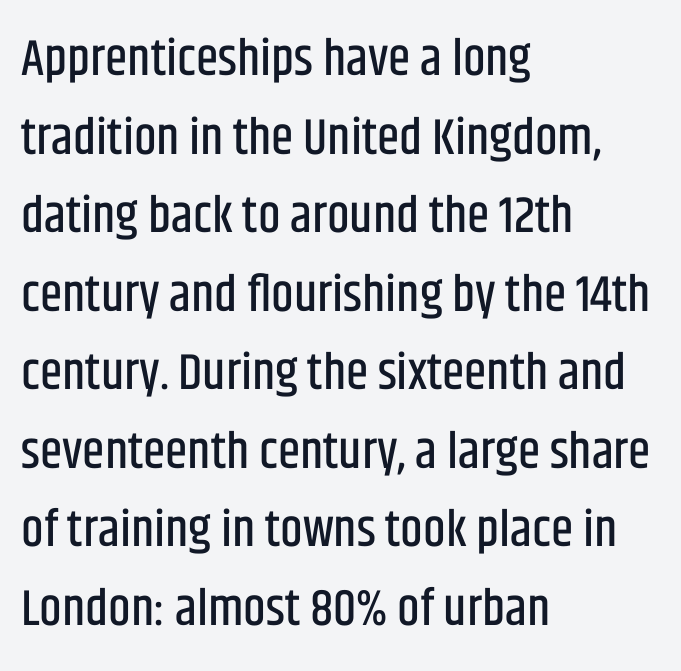
{"serif": "no", "italic": "no", "width": "condensed", "stroke_contrast": "low", "x_height": "large", "monospaced": "no", "underline": "no", "align": "left", "line_spacing": "normal", "line_spacing_ratio": 1.54, "letter_spacing": "normal", "letter_spacing_em": 0.0, "glyph_px": 51}
